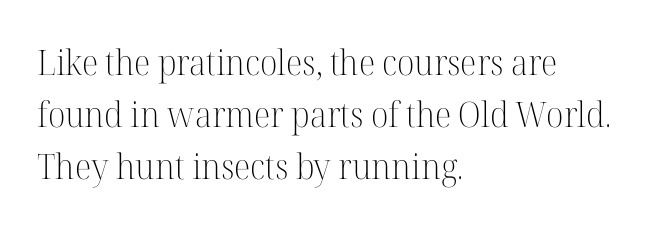
{"serif": "yes", "italic": "no", "bold": "no", "weight": "light", "width": "normal", "stroke_contrast": "high", "x_height": "medium", "monospaced": "no", "underline": "no", "align": "left", "line_spacing": "normal", "line_spacing_ratio": 1.48, "letter_spacing": "normal", "letter_spacing_em": 0.0, "glyph_px": 35}
